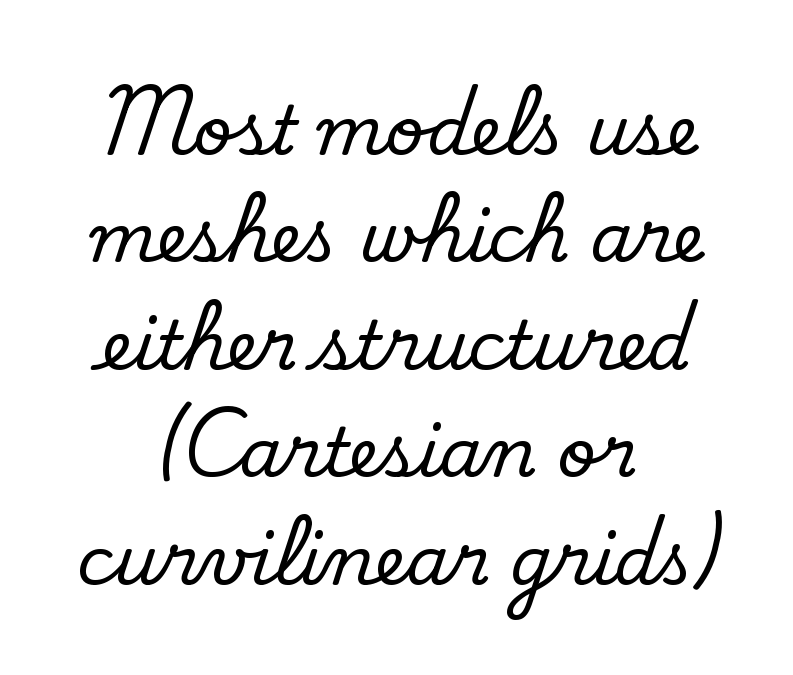
{"serif": "no", "bold": "no", "weight": "regular", "width": "normal", "stroke_contrast": "low", "x_height": "small", "monospaced": "no", "underline": "no", "align": "center", "line_spacing": "normal", "line_spacing_ratio": 1.58, "letter_spacing": "normal", "letter_spacing_em": 0.0, "glyph_px": 68}
